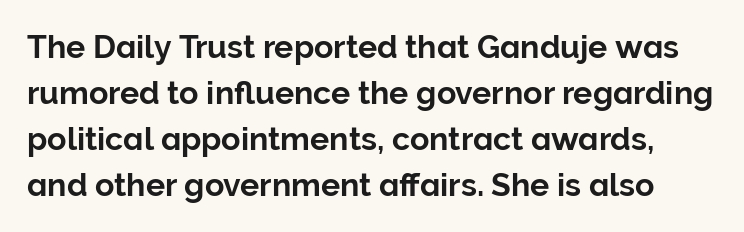
The image shows 32 px sans-serif type, upright; set normal line spacing (1.44x), normal letter spacing, not underlined; low stroke contrast and a medium x-height.
